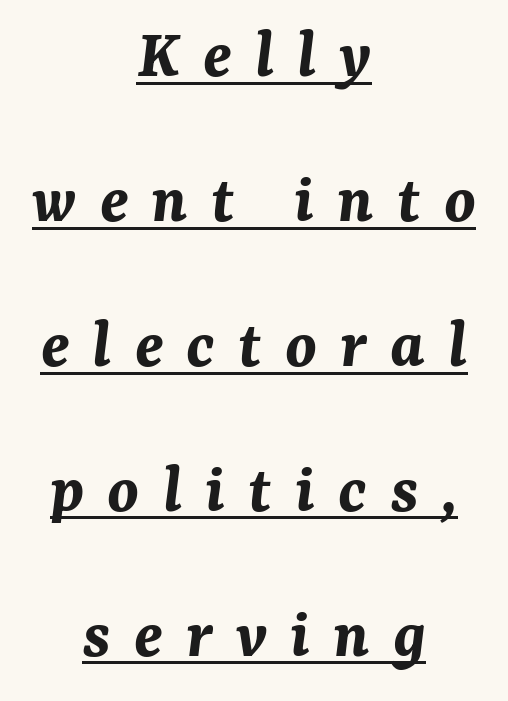
{"italic": "yes", "lean": "right", "slant_degrees": 7, "bold": "yes", "weight": "bold", "width": "normal", "stroke_contrast": "medium", "x_height": "medium", "monospaced": "no", "underline": "yes", "align": "center", "line_spacing": "loose", "line_spacing_ratio": 2.07, "letter_spacing": "wide", "letter_spacing_em": 0.33, "glyph_px": 70}
